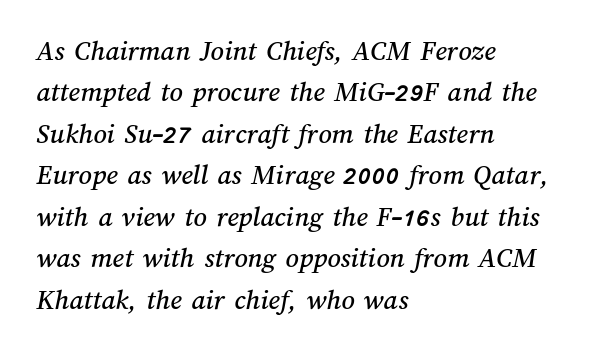
Q: Is the text underlined? A: No.
Q: How is the paragraph aligned? A: Left-aligned.
Q: Is the spacing between letters normal or unusually wide? A: Normal.
Q: Is the spacing between lines tight, normal or loose? A: Normal.
Q: Width (condensed, normal, or wide)? A: Normal.
Q: Stroke contrast? A: Medium.
Q: x-height? A: Medium.
Q: Monospaced? A: No.
